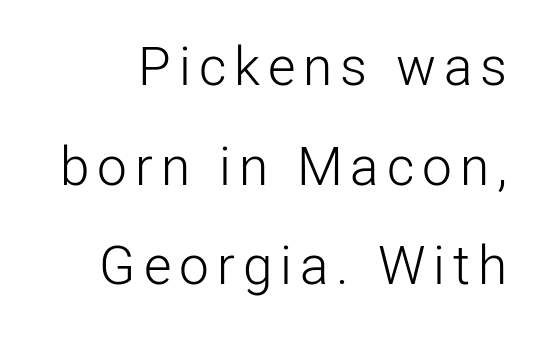
Nobody drew a line under any word here. The strokes carry an ordinary text weight at most. You could not count columns in this text — the font is proportionally spaced. Check where the strokes stop: nothing finishes them off — pure sans. Is there any slant? The stems are plumb.
